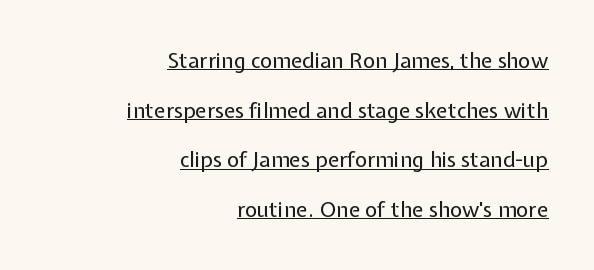
The image shows 21 px text type, upright; set right-aligned, loose line spacing (2.36x), normal letter spacing, underlined.
